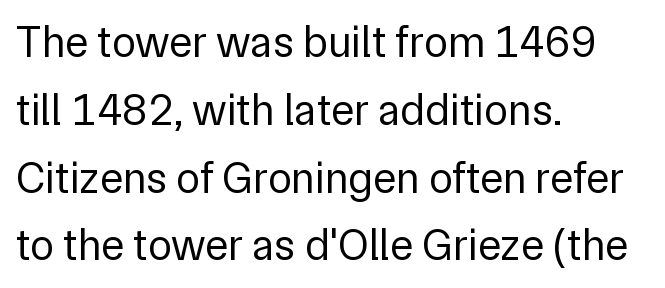
Note: no serifs on the glyphs. A normal amount of white space separates one row of letters from the next. The paragraph has a hard left edge and a soft right edge. The letters look calm and open, with moderate or lighter stems. The passage shown is not underscored anywhere. Between one letter and the next there's only the usual sliver of space.
